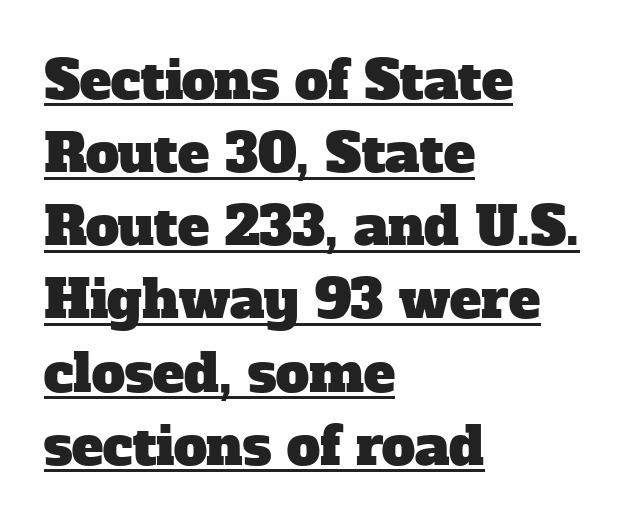
The image shows 53 px serif type; set left-aligned, normal line spacing (1.38x), normal letter spacing, underlined; low stroke contrast and a medium x-height.
